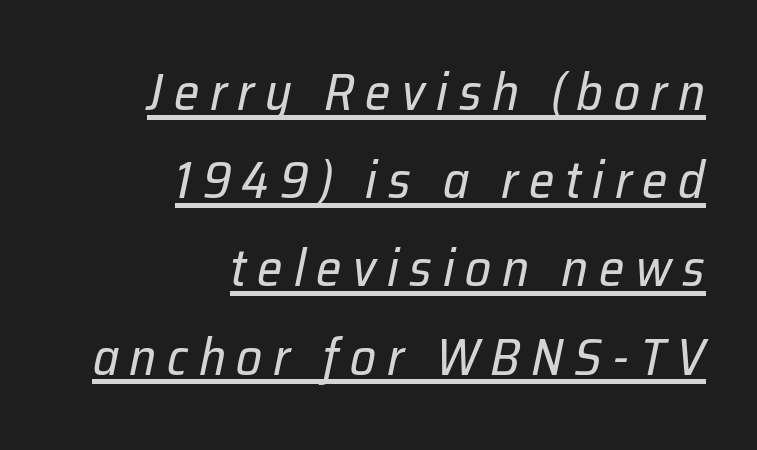
Substantial extra tracking has been applied to these lines. Each letter keeps its own natural width here, so spacing adapts to shape. The rendering uses the underline text-decoration. It's the slanting kind of type. Is the block centered? No — it sits flush against the right margin.
